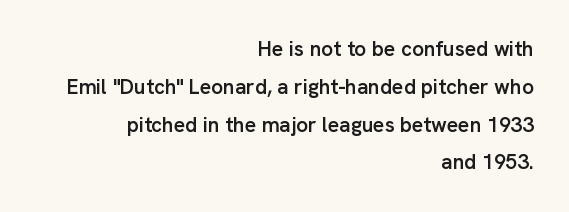
A semibold gives these letters moderate extra thickness, short of bold. The rendering keeps characters at their native spacing. Unmarked baselines from the first word to the last. Short and long lines alike share a common ending point at right. Vertical strokes here are truly vertical.
